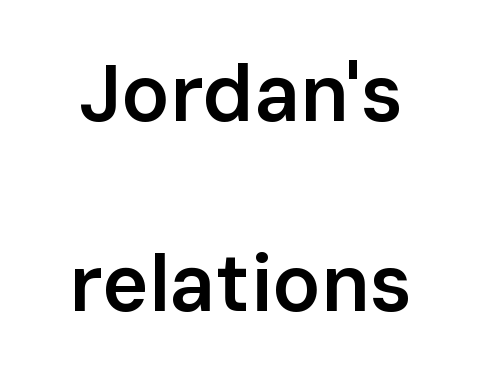
{"serif": "no", "italic": "no", "bold": "semi", "weight": "semibold", "width": "normal", "stroke_contrast": "low", "x_height": "medium", "monospaced": "no", "underline": "no", "line_spacing": "loose", "line_spacing_ratio": 2.38, "letter_spacing": "normal", "letter_spacing_em": 0.0, "glyph_px": 80}
